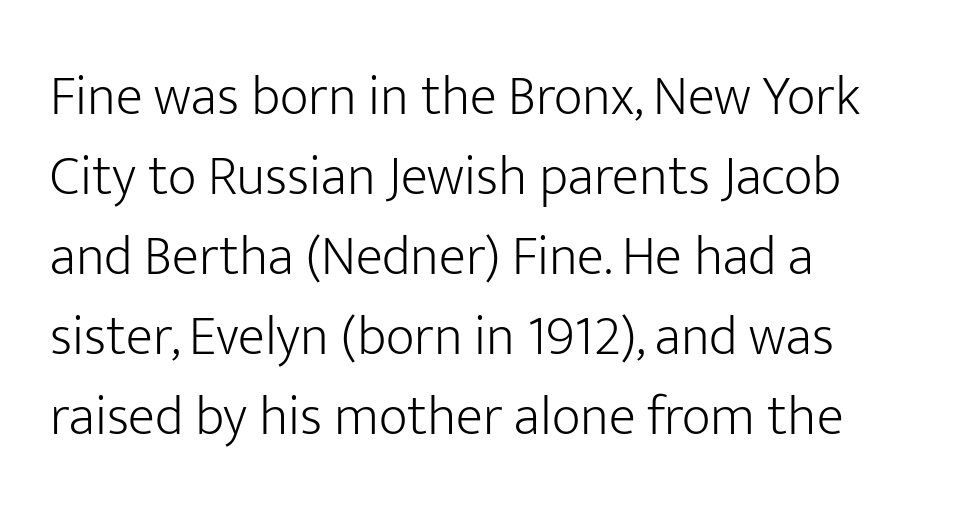
Q: Is the text bold? A: No.
Q: Is the text italic (slanted)? A: No, it is upright.
Q: Is the typeface a serif or a sans-serif typeface? A: Sans-serif.
Q: Is the text underlined? A: No.
Q: How is the paragraph aligned? A: Left-aligned.
Q: Is the spacing between letters normal or unusually wide? A: Normal.
Q: Is the spacing between lines tight, normal or loose? A: Normal.
Q: Width (condensed, normal, or wide)? A: Normal.
Q: Stroke contrast? A: Low.
Q: x-height? A: Medium.
Q: Monospaced? A: No.
